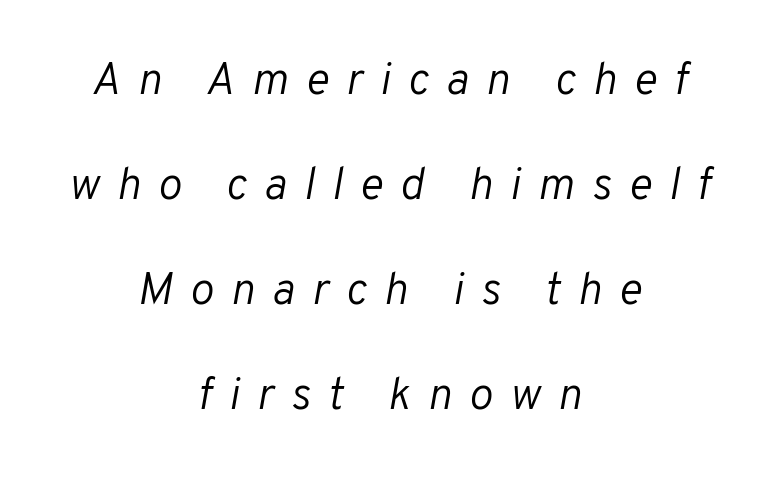
The image shows 45 px light type, italic (leaning right); set centered, loose line spacing (2.33x), unusually wide letter spacing (+0.38 em), not underlined; low stroke contrast and a medium x-height.
